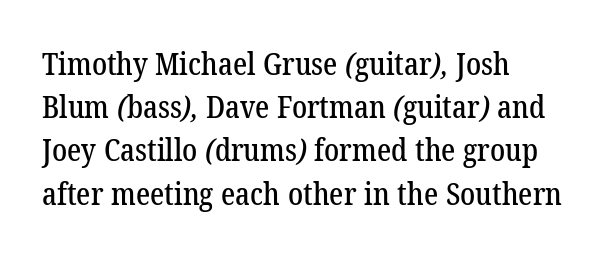
Students, note that the glyphs here touch the page at normal intervals. Notice how the passage keeps a crisp vertical edge on the left only. Quick note: underline off. The font family rendered here belongs to the serif group. The letters advance in unequal steps, a hallmark of proportional type.
